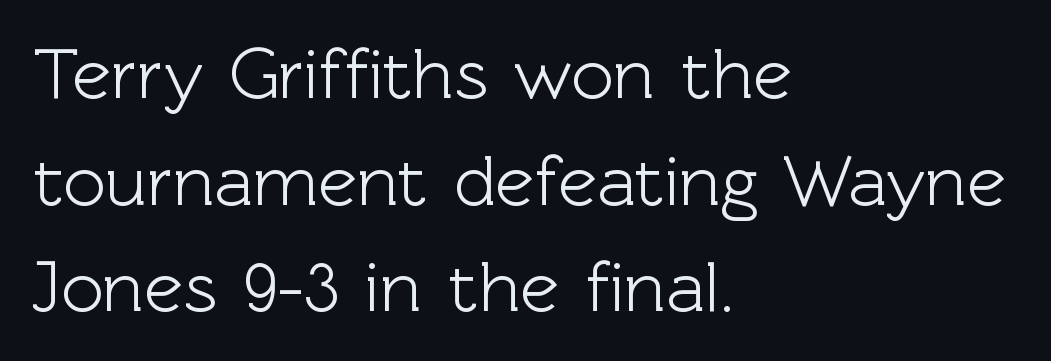
Q: Is the text italic (slanted)? A: No, it is upright.
Q: Is the typeface a serif or a sans-serif typeface? A: Sans-serif.
Q: Is the text underlined? A: No.
Q: How is the paragraph aligned? A: Left-aligned.
Q: Is the spacing between letters normal or unusually wide? A: Normal.
Q: Is the spacing between lines tight, normal or loose? A: Normal.
Q: Width (condensed, normal, or wide)? A: Normal.
Q: x-height? A: Medium.
Q: Monospaced? A: No.
